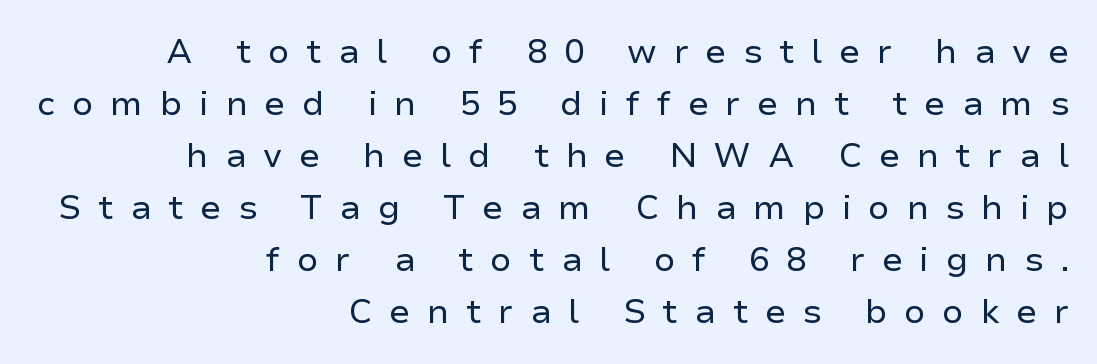
This rendering employs a face without finishing strokes, i.e., a sans-serif. The face looks like a standard text weight, possibly lighter. A roman cut, with each character standing at attention. Varying glyph widths throughout — classic text-font behaviour. Students, observe: this is what conventionally led text looks like.
